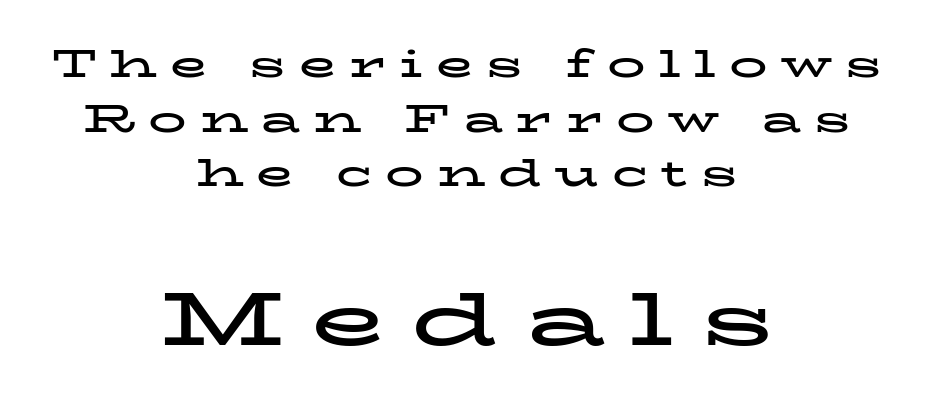
Tall strokes in this sample are plumb rather than angled. Visually the block forms a symmetrical silhouette, jagged on both flanks. Each glyph is drawn with heavy, bold strokes. This sample keeps an unexceptional amount of space between lines. The foot of each line stays bare and open.
